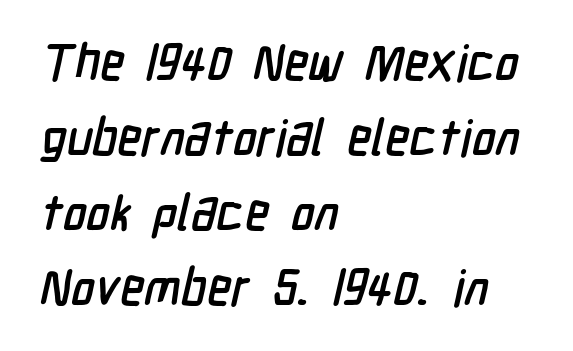
{"serif": "no", "width": "condensed", "stroke_contrast": "low", "x_height": "medium", "monospaced": "no", "underline": "no", "align": "left", "line_spacing": "normal", "line_spacing_ratio": 1.5, "letter_spacing": "normal", "letter_spacing_em": 0.0, "glyph_px": 50}
